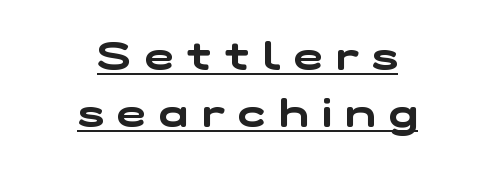
The image shows 39 px wide sans-serif type; set centered, normal line spacing (1.46x), unusually wide letter spacing (+0.35 em), underlined; low stroke contrast and a medium x-height.
